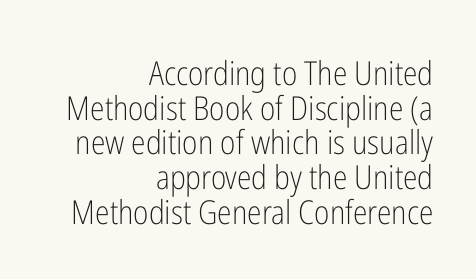
The image shows 33 px light, condensed sans-serif type, upright; set right-aligned, tight line spacing (1.05x), normal letter spacing, not underlined; low stroke contrast and a medium x-height.
